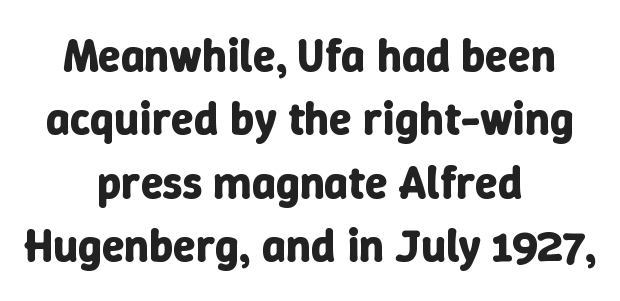
{"italic": "no", "bold": "yes", "weight": "bold", "width": "normal", "stroke_contrast": "low", "x_height": "medium", "monospaced": "no", "underline": "no", "align": "center", "line_spacing": "normal", "line_spacing_ratio": 1.38, "letter_spacing": "normal", "letter_spacing_em": 0.0, "glyph_px": 46}
